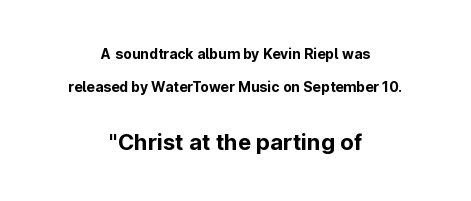
{"italic": "no", "bold": "yes", "underline": "no", "align": "center", "line_spacing": "loose", "line_spacing_ratio": 2.33, "letter_spacing": "normal", "letter_spacing_em": 0.0, "larger_block": "second", "size_ratio": 1.57, "glyph_px": 22}
